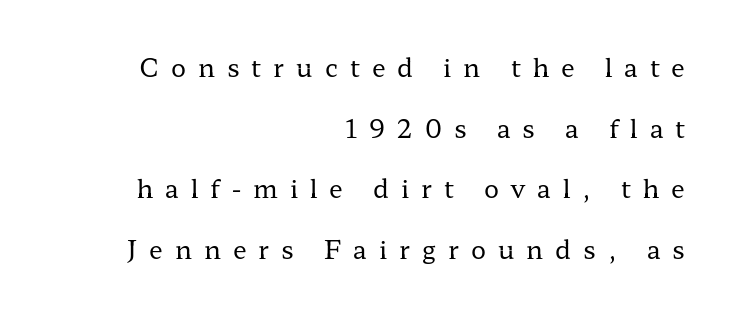
{"italic": "no", "bold": "no", "underline": "no", "align": "right", "line_spacing": "loose", "line_spacing_ratio": 2.43, "letter_spacing": "wide", "letter_spacing_em": 0.48, "glyph_px": 25}
